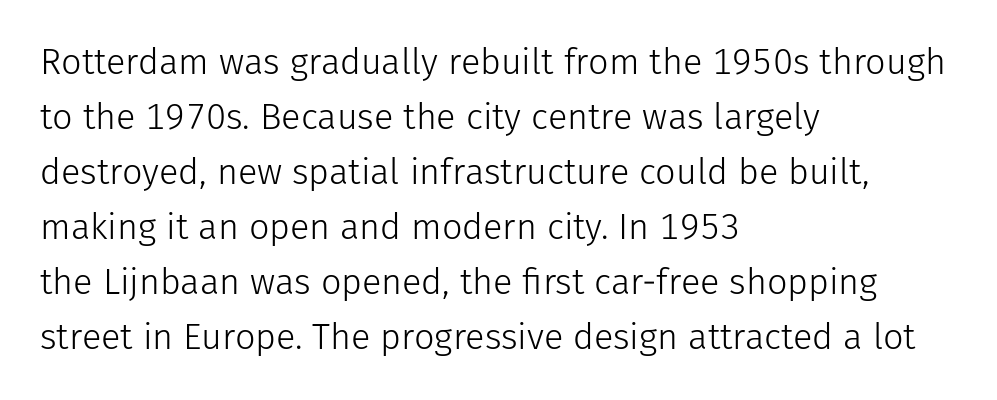
Q: Is the text bold? A: No.
Q: Is the text italic (slanted)? A: No, it is upright.
Q: Is the typeface a serif or a sans-serif typeface? A: Sans-serif.
Q: Is the text underlined? A: No.
Q: How is the paragraph aligned? A: Left-aligned.
Q: Is the spacing between letters normal or unusually wide? A: Normal.
Q: Is the spacing between lines tight, normal or loose? A: Normal.
Q: Width (condensed, normal, or wide)? A: Normal.
Q: Stroke contrast? A: Low.
Q: x-height? A: Medium.
Q: Monospaced? A: No.
